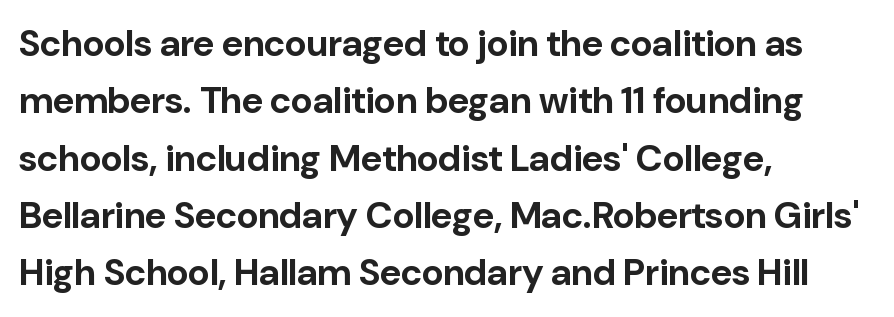
Q: Is the text bold? A: Yes.
Q: Is the text italic (slanted)? A: No, it is upright.
Q: Is the typeface a serif or a sans-serif typeface? A: Sans-serif.
Q: Is the text underlined? A: No.
Q: How is the paragraph aligned? A: Left-aligned.
Q: Is the spacing between letters normal or unusually wide? A: Normal.
Q: Is the spacing between lines tight, normal or loose? A: Normal.
Q: Width (condensed, normal, or wide)? A: Normal.
Q: Stroke contrast? A: Low.
Q: x-height? A: Medium.
Q: Monospaced? A: No.
